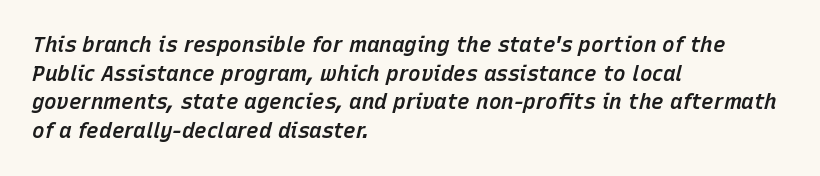
{"italic": "yes", "lean": "right", "slant_degrees": 15, "bold": "semi", "underline": "no", "align": "left", "line_spacing": "normal", "line_spacing_ratio": 1.36, "letter_spacing": "normal", "letter_spacing_em": 0.0, "glyph_px": 21}
